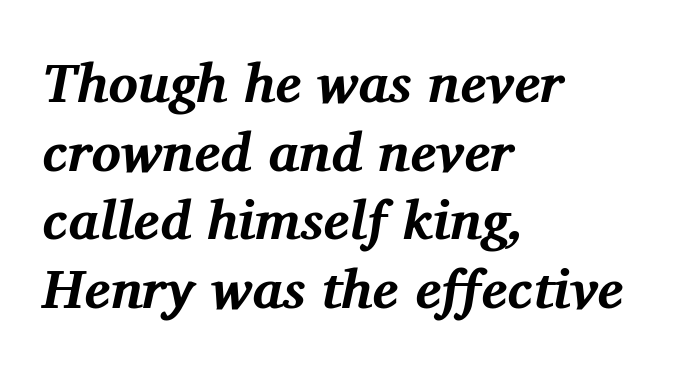
The rag falls on the right side of this text block. Short note: letters normally spaced. Just letters on the line, the space beneath them empty. How would I describe the line gaps? Plain and ordinary. I'd describe the lettering as bold — thick and assertive.
